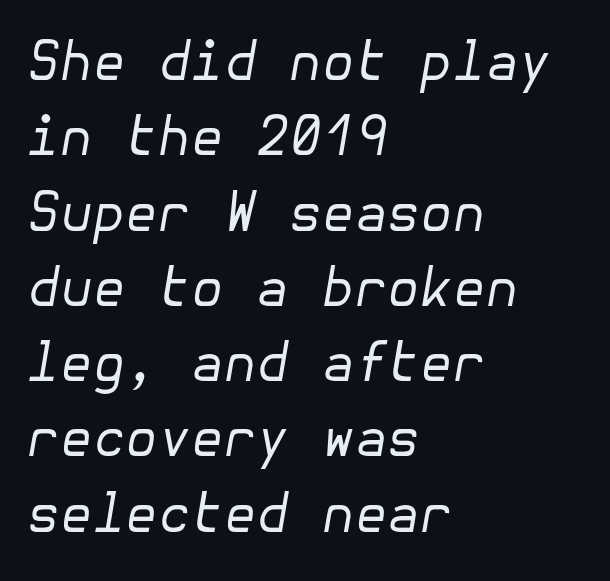
The image shows 53 px regular-weight type, italic (leaning right); set left-aligned, normal line spacing (1.42x), normal letter spacing, not underlined; low stroke contrast and a medium x-height.
